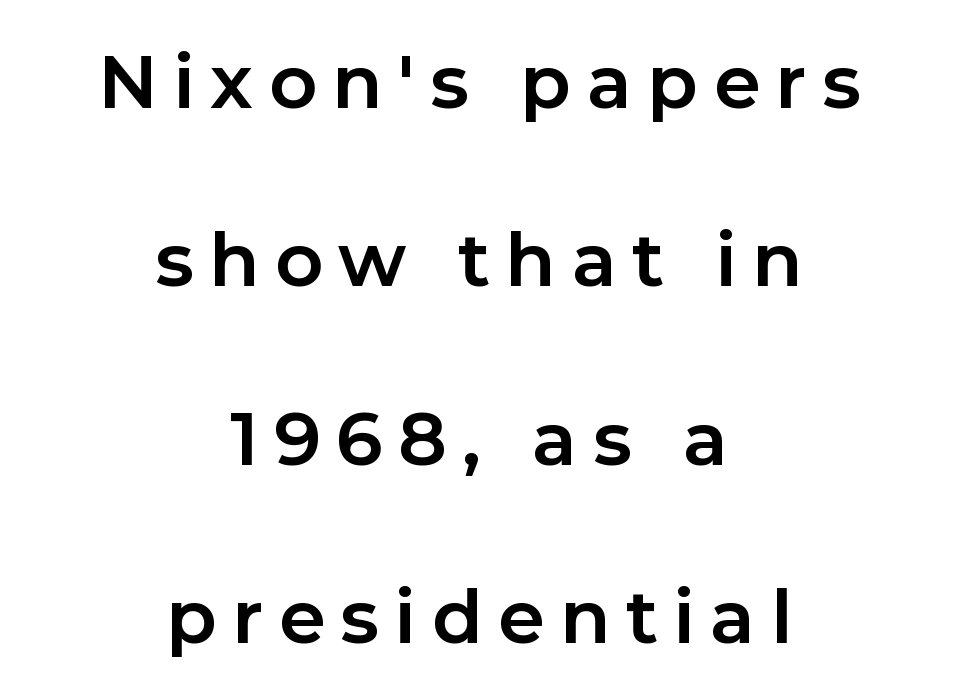
The rendering uses natural spacing where letterforms have individual widths. The face used here is rendered with a markedly widened letterfit. The zone under the glyphs is completely vacant. Typeset on center — no edge is straight. The type family on display is of the sans-serif kind. Students, observe: this is what heavily led, spacious text looks like.
